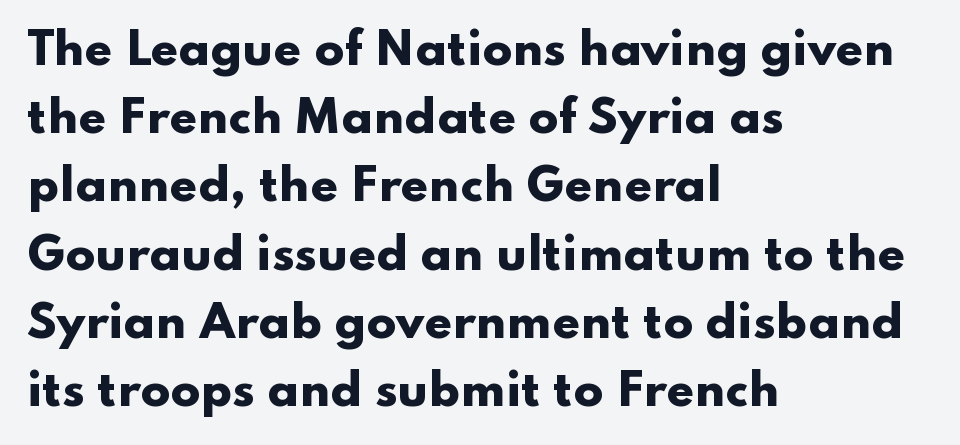
The image shows 44 px heavy, wide sans-serif type, upright; set left-aligned, normal line spacing (1.55x), normal letter spacing, not underlined; low stroke contrast and a small x-height.
